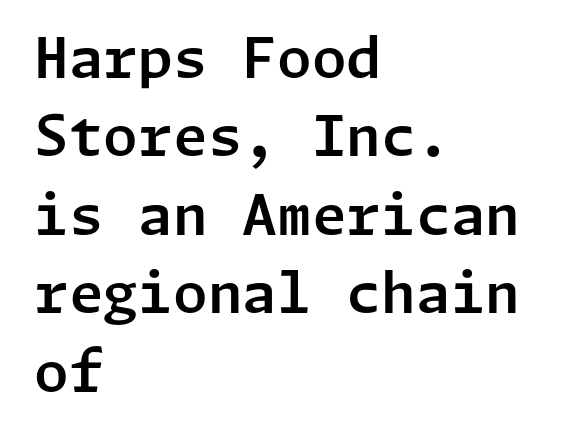
Notice how the stems are strictly vertical — no italics here. The zone under the glyphs is completely vacant. What stands out about the letter spacing? Nothing — it is the standard amount. Regular leading. The face used here is a sans, in the tradition of grotesques and geometrics.
